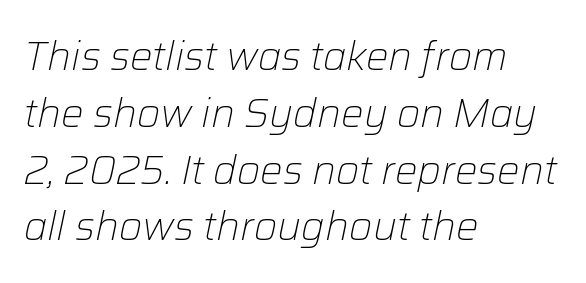
{"italic": "yes", "lean": "right", "slant_degrees": 12, "bold": "no", "weight": "light", "width": "normal", "stroke_contrast": "low", "x_height": "medium", "monospaced": "no", "underline": "no", "align": "left", "line_spacing": "normal", "line_spacing_ratio": 1.42, "letter_spacing": "normal", "letter_spacing_em": 0.0, "glyph_px": 40}
